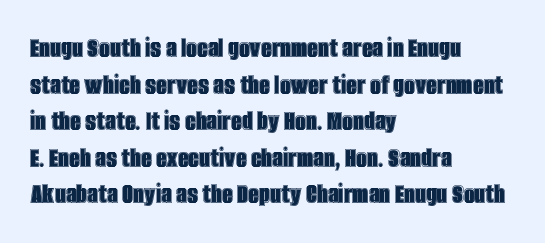
Leftover space on each line is placed entirely after the last word. Unlike italic type, these characters show no tilt at all. Any mark beneath the type? The region is blank. The horizontal fit of the characters is conventional and even. The rendering uses natural spacing where letterforms have individual widths.
